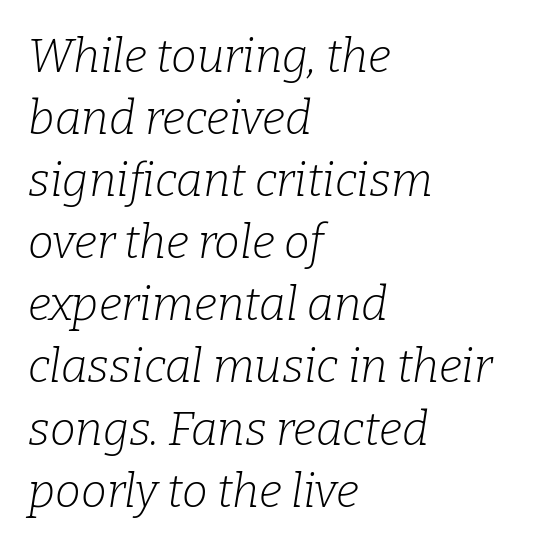
Only glyphs here, with clear space below each row. Stroke mass is kept to a normal reading level or below. One glance says typical: line gaps are just what's usual. Look at the tracking — it's just the regular setting, nothing added. You can tell from the footed stems that serif type was used. Spacing verdict: proportional, widths tailored to each character.
